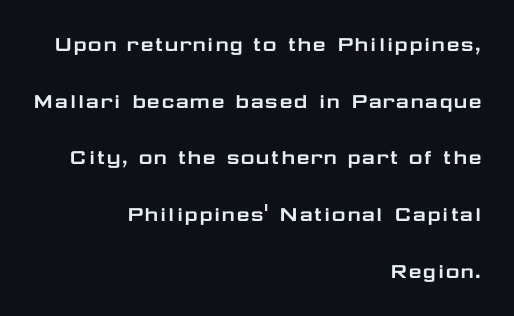
The image shows 24 px text type, upright; set right-aligned, loose line spacing (2.36x), normal letter spacing, not underlined.
